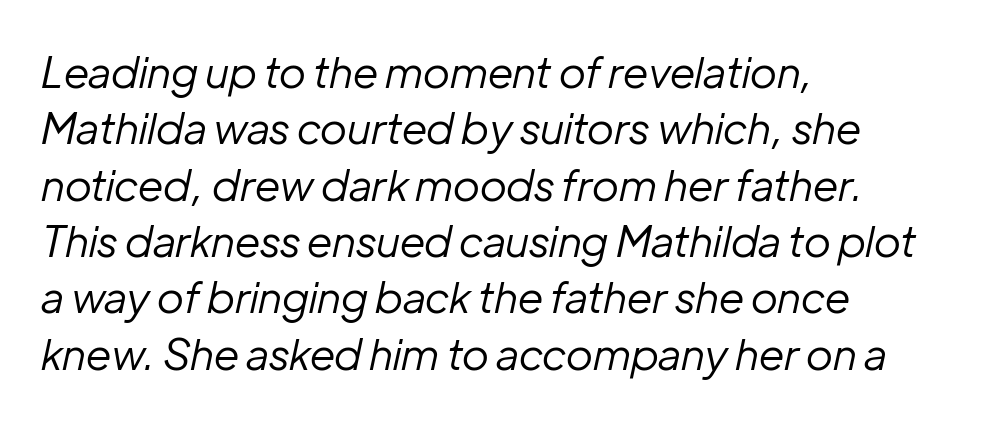
Q: Is the text bold? A: No.
Q: Is the text italic (slanted)? A: Yes, it leans right by about 12 degrees.
Q: Is the text underlined? A: No.
Q: How is the paragraph aligned? A: Left-aligned.
Q: Is the spacing between letters normal or unusually wide? A: Normal.
Q: Is the spacing between lines tight, normal or loose? A: Normal.
Q: Width (condensed, normal, or wide)? A: Normal.
Q: Stroke contrast? A: Low.
Q: x-height? A: Medium.
Q: Monospaced? A: No.
